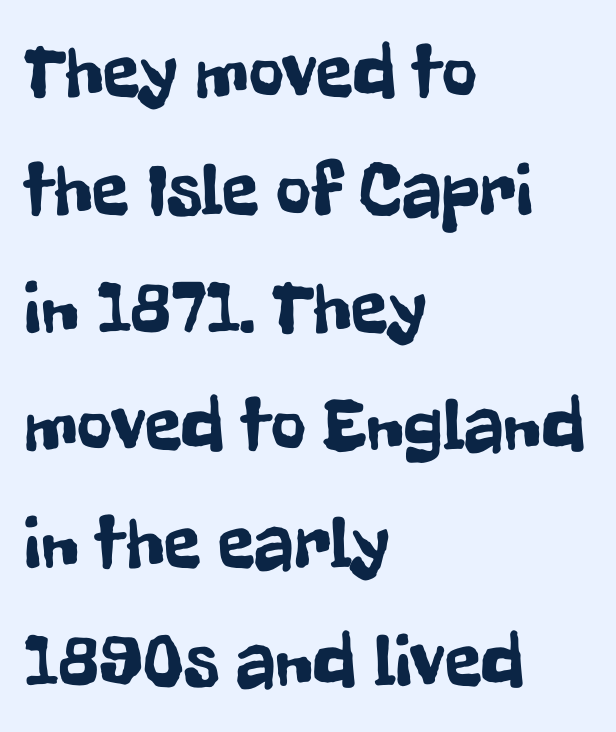
Q: Is the text italic (slanted)? A: No, it is upright.
Q: Is the typeface a serif or a sans-serif typeface? A: Sans-serif.
Q: Is the text underlined? A: No.
Q: How is the paragraph aligned? A: Left-aligned.
Q: Is the spacing between letters normal or unusually wide? A: Normal.
Q: Is the spacing between lines tight, normal or loose? A: Normal.
Q: Width (condensed, normal, or wide)? A: Condensed.
Q: Stroke contrast? A: Low.
Q: x-height? A: Medium.
Q: Monospaced? A: No.
